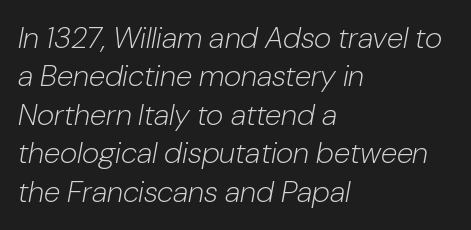
{"italic": "yes", "lean": "right", "slant_degrees": 10, "bold": "no", "weight": "light", "width": "normal", "stroke_contrast": "low", "x_height": "medium", "monospaced": "no", "underline": "no", "align": "left", "line_spacing": "normal", "line_spacing_ratio": 1.28, "letter_spacing": "normal", "letter_spacing_em": 0.0, "glyph_px": 30}
